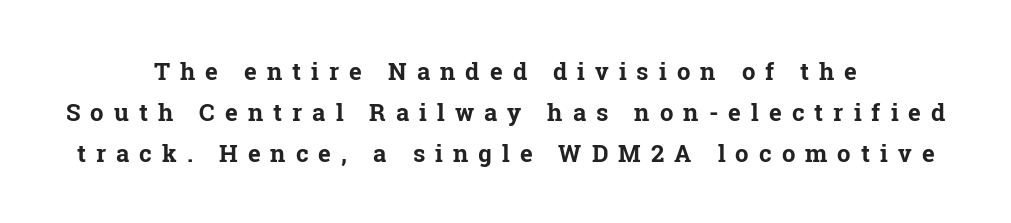
The letters stand upright; this is a roman face. Students, this is bold: see how much ink each stroke carries. Observe the wide spacing: letters keep a clear distance from each other. A centered setting, common on invitations and titles, is used for this passage. Descenders hang freely into open space.
